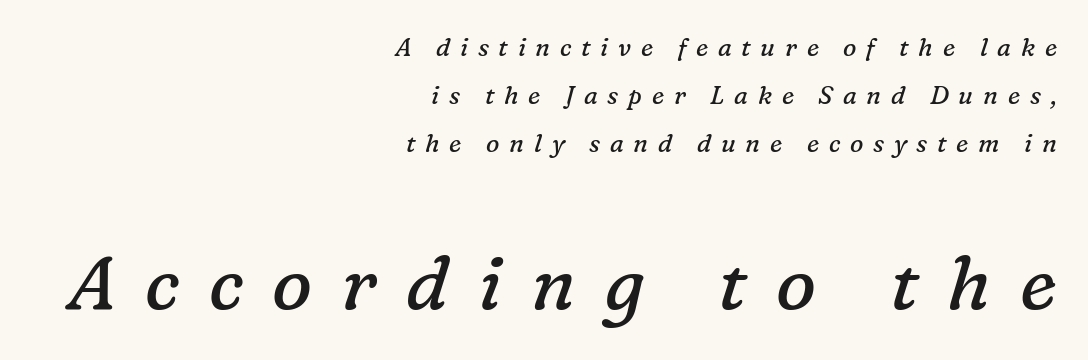
Substantial extra tracking has been applied to these lines. Stems and bowls with no extra thickness — not bold. Check where the strokes stop: tiny serifs finish them off. The glyphs are unaccompanied by any horizontal stroke below them.
